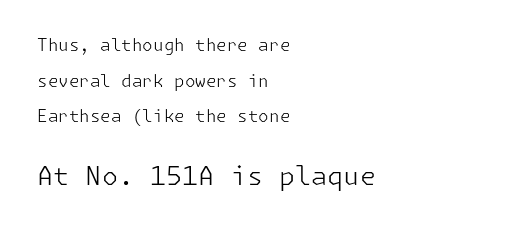
The image shows 26 px text type, upright; set left-aligned, loose line spacing (2.09x), normal letter spacing, not underlined; the second (bottom) block is 1.53x larger.
